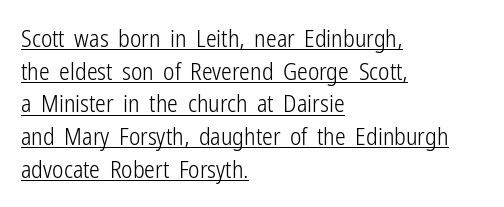
This sample carries an underscore along the baseline area. A normal amount of white space separates one row of letters from the next. No extra ink here — the face is not bold. Honestly, the letter spacing is just normal — you wouldn't notice it. A classic flush-left, rag-right setting is used for this passage.
